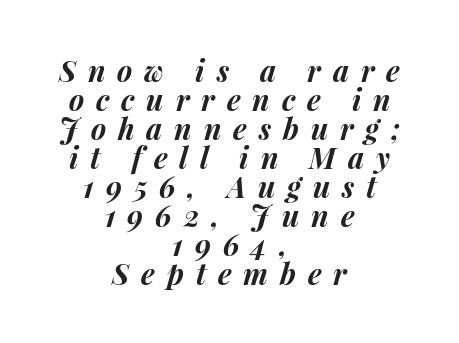
{"italic": "yes", "lean": "right", "slant_degrees": 15, "bold": "yes", "weight": "bold", "width": "normal", "stroke_contrast": "medium", "x_height": "medium", "monospaced": "no", "underline": "no", "align": "center", "line_spacing": "tight", "line_spacing_ratio": 1.0, "letter_spacing": "wide", "letter_spacing_em": 0.41, "glyph_px": 29}
